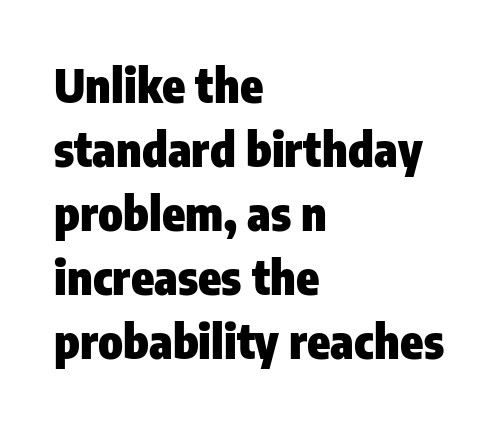
{"serif": "no", "italic": "no", "bold": "yes", "weight": "heavy", "width": "condensed", "stroke_contrast": "low", "x_height": "medium", "monospaced": "no", "underline": "no", "align": "left", "line_spacing": "normal", "line_spacing_ratio": 1.36, "letter_spacing": "normal", "letter_spacing_em": 0.0, "glyph_px": 47}
